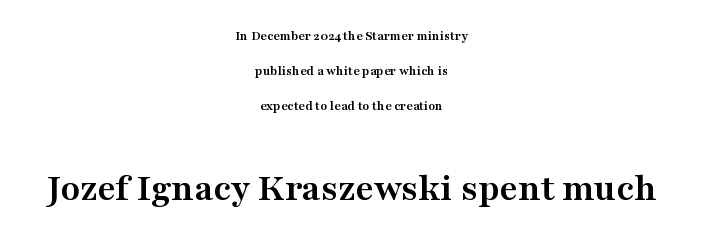
Leading is clearly above the norm, producing a sparse column. Clear beneath every line of the passage. Vertical strokes here are truly vertical. Strong, thick strokes mark this as bold type. The rendering enlarges the type as you move from the upper chunk to the lower. You could not count columns in this text — the font is proportionally spaced.
